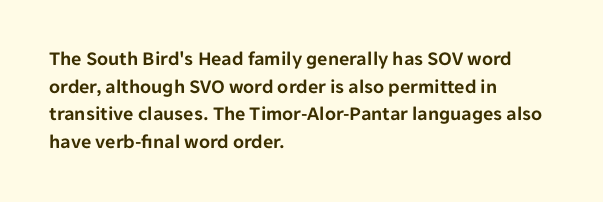
{"italic": "no", "underline": "no", "align": "left", "line_spacing": "normal", "line_spacing_ratio": 1.38, "letter_spacing": "normal", "letter_spacing_em": 0.0, "glyph_px": 20}
